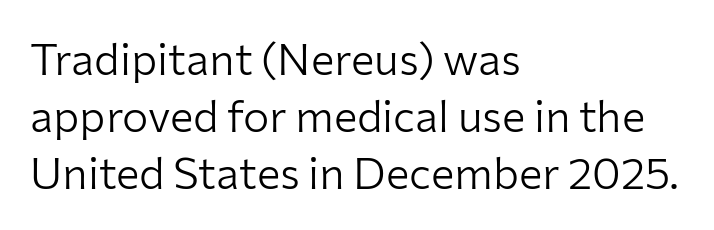
Heaviness? Minimal to ordinary, like unemphasized prose. The letters stand upright; this is a roman face. Line spacing here is normal. There is no visible air inserted between adjacent glyphs. Visually the block forms a straight wall on the left and a jagged coastline on the right. Varying glyph widths throughout — classic text-font behaviour.
